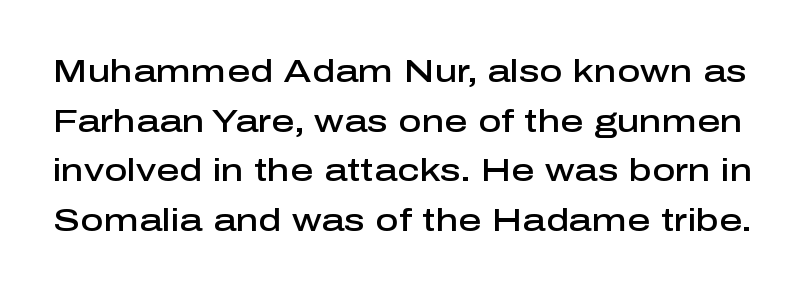
The image shows 32 px semibold sans-serif type, upright; set normal line spacing (1.55x), normal letter spacing, not underlined; low stroke contrast and a medium x-height.
